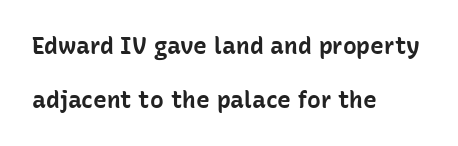
{"italic": "no", "bold": "yes", "underline": "no", "align": "left", "line_spacing": "loose", "line_spacing_ratio": 2.34, "letter_spacing": "normal", "letter_spacing_em": 0.0, "glyph_px": 23}
